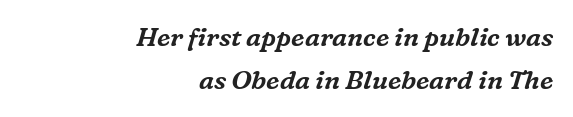
{"italic": "yes", "lean": "right", "slant_degrees": 16, "underline": "no", "align": "right", "line_spacing": "normal", "line_spacing_ratio": 1.67, "letter_spacing": "normal", "letter_spacing_em": 0.0, "glyph_px": 26}
